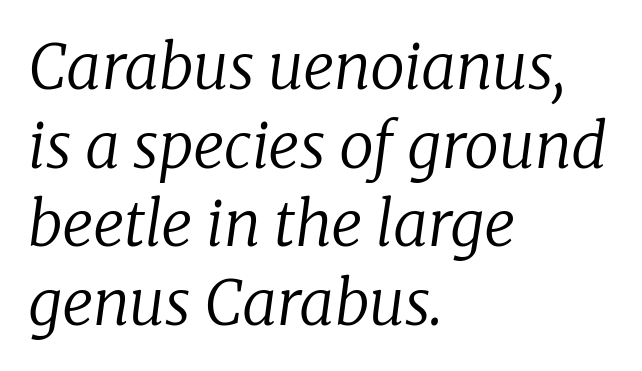
The image shows 62 px regular-weight serif type, italic (leaning right); set left-aligned, normal line spacing (1.27x), normal letter spacing, not underlined; low stroke contrast and a medium x-height.
